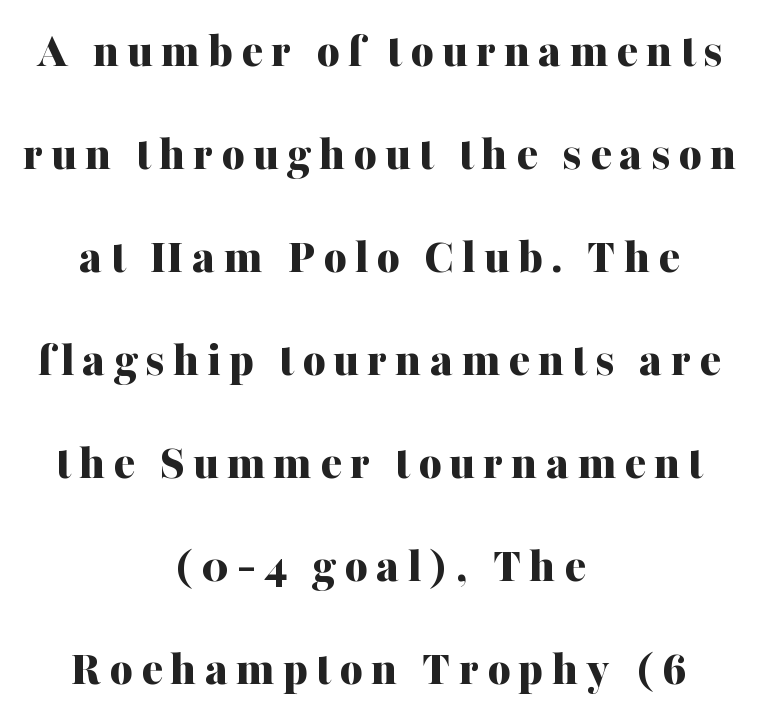
Q: Is the text bold? A: Yes.
Q: Is the text italic (slanted)? A: No, it is upright.
Q: Is the typeface a serif or a sans-serif typeface? A: Serif.
Q: Is the text underlined? A: No.
Q: How is the paragraph aligned? A: Centered.
Q: Is the spacing between lines tight, normal or loose? A: Loose.
Q: Width (condensed, normal, or wide)? A: Normal.
Q: Stroke contrast? A: Medium.
Q: x-height? A: Medium.
Q: Monospaced? A: No.
